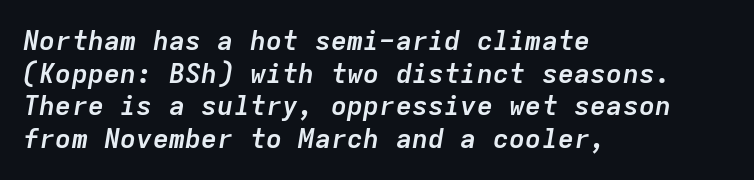
Q: Is the text bold? A: Yes.
Q: Is the text italic (slanted)? A: Yes, it leans right by about 9 degrees.
Q: Is the text underlined? A: No.
Q: How is the paragraph aligned? A: Left-aligned.
Q: Is the spacing between letters normal or unusually wide? A: Normal.
